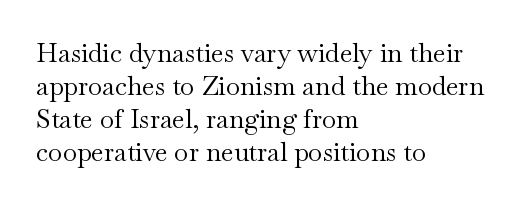
{"italic": "no", "bold": "no", "underline": "no", "align": "left", "line_spacing": "normal", "line_spacing_ratio": 1.27, "letter_spacing": "normal", "letter_spacing_em": 0.0, "glyph_px": 26}
